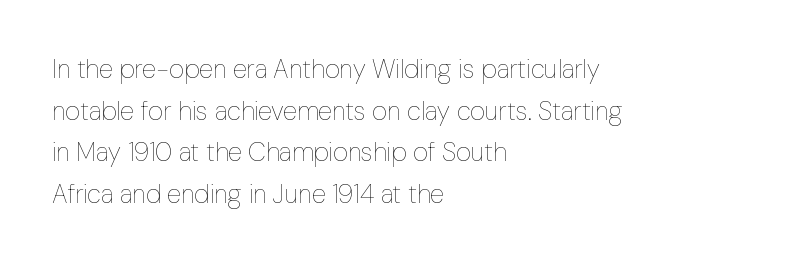
Q: Is the text bold? A: No.
Q: Is the text italic (slanted)? A: No, it is upright.
Q: Is the text underlined? A: No.
Q: How is the paragraph aligned? A: Left-aligned.
Q: Is the spacing between letters normal or unusually wide? A: Normal.
Q: Is the spacing between lines tight, normal or loose? A: Normal.
